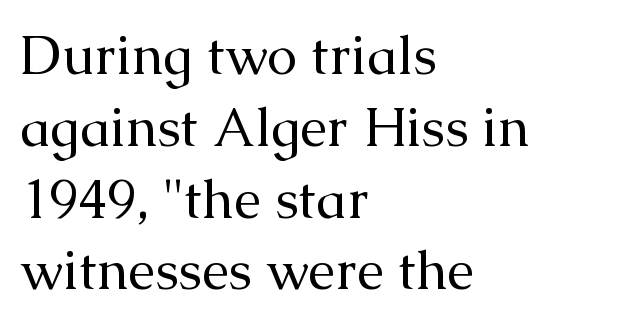
The lettering stays uniformly vertical, giving the passage a roman look. If you measured baseline to baseline, you'd find a middling distance. You can tell from the footed stems that serif type was used. This rendering features lettering with no underline. Compared with a centered layout, this one pins lines to the left instead.
